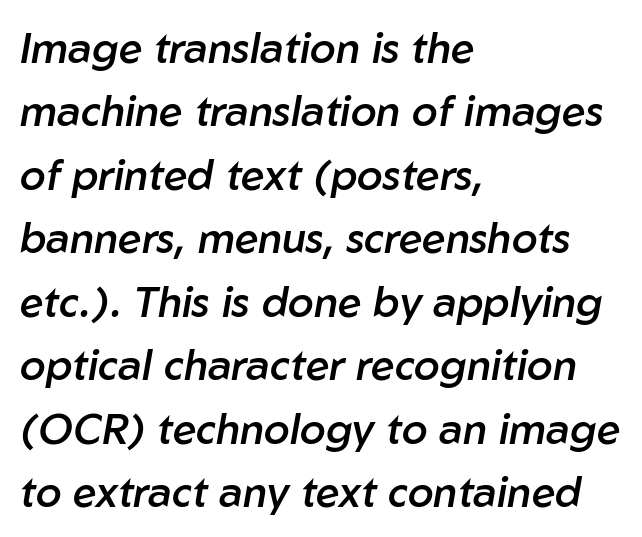
Q: Is the text bold? A: Semi-bold.
Q: Is the text italic (slanted)? A: Yes, it leans right by about 10 degrees.
Q: Is the text underlined? A: No.
Q: How is the paragraph aligned? A: Left-aligned.
Q: Is the spacing between letters normal or unusually wide? A: Normal.
Q: Is the spacing between lines tight, normal or loose? A: Normal.
Q: Width (condensed, normal, or wide)? A: Normal.
Q: Stroke contrast? A: Low.
Q: x-height? A: Medium.
Q: Monospaced? A: No.
